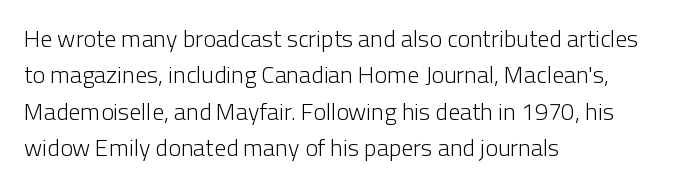
{"italic": "no", "bold": "no", "underline": "no", "align": "left", "line_spacing": "normal", "line_spacing_ratio": 1.52, "letter_spacing": "normal", "letter_spacing_em": 0.0, "glyph_px": 24}
